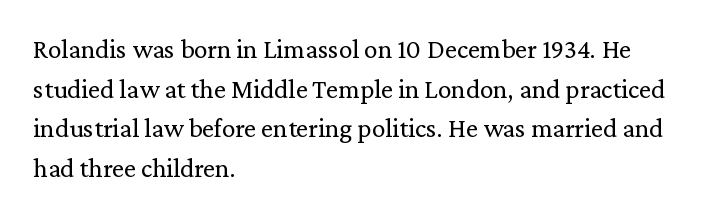
The image shows 27 px text type, upright; set left-aligned, normal line spacing (1.47x), normal letter spacing, not underlined.
